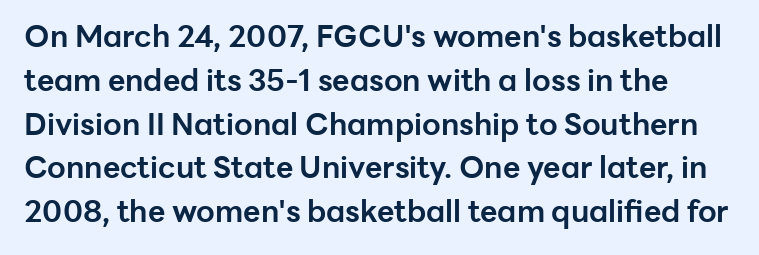
The image shows 30 px bold sans-serif type, upright; set normal line spacing (1.46x), normal letter spacing, not underlined; low stroke contrast and a medium x-height.
